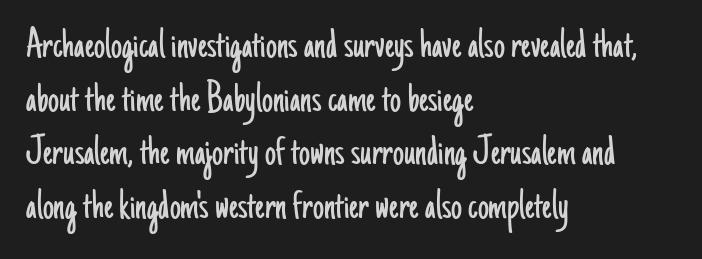
In terms of posture, this sample is upright. Honestly, there is no underline to notice here at all. Nobody touched the tracking dial on this one. The letters carry no serifs — their stems end cleanly without finishing strokes. You could not count columns in this text — the font is proportionally spaced.
